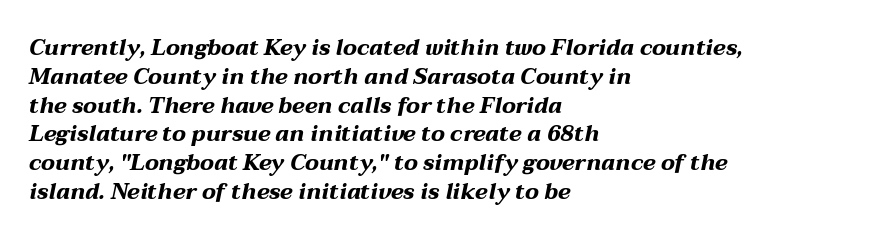
{"italic": "yes", "lean": "right", "slant_degrees": 12, "bold": "yes", "underline": "no", "align": "left", "line_spacing": "normal", "line_spacing_ratio": 1.31, "letter_spacing": "normal", "letter_spacing_em": 0.0, "glyph_px": 22}
